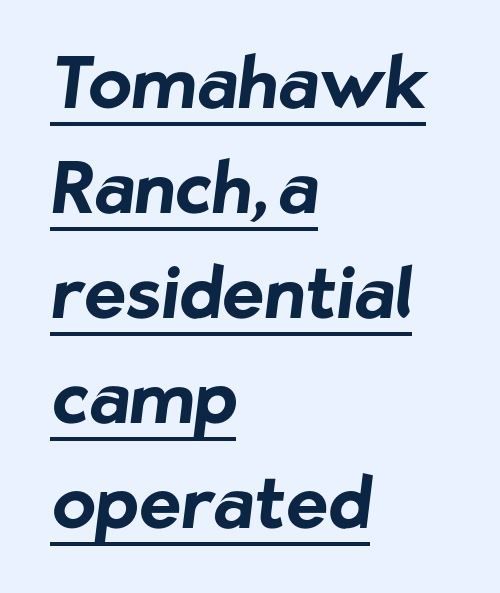
Q: Is the text bold? A: Yes.
Q: Is the typeface a serif or a sans-serif typeface? A: Sans-serif.
Q: Is the text underlined? A: Yes.
Q: How is the paragraph aligned? A: Left-aligned.
Q: Is the spacing between letters normal or unusually wide? A: Normal.
Q: Is the spacing between lines tight, normal or loose? A: Normal.
Q: Width (condensed, normal, or wide)? A: Normal.
Q: Stroke contrast? A: Low.
Q: x-height? A: Medium.
Q: Monospaced? A: No.
